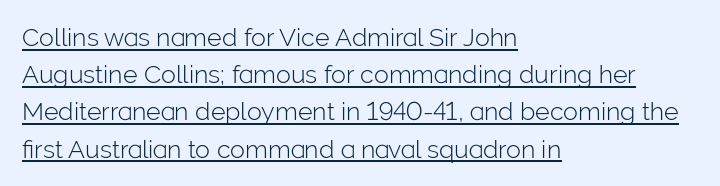
Nothing heavy about these letters — not bold at all. Each word holds together tightly as a unit, with standard inter-letter gaps. Is there any slant? The stems are plumb. This rendering features underlined lettering.
